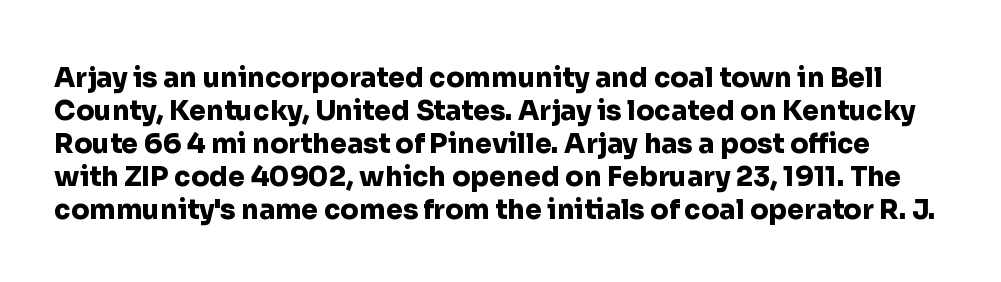
The image shows 27 px bold type, upright; set line spacing 1.22x, normal letter spacing, not underlined.
